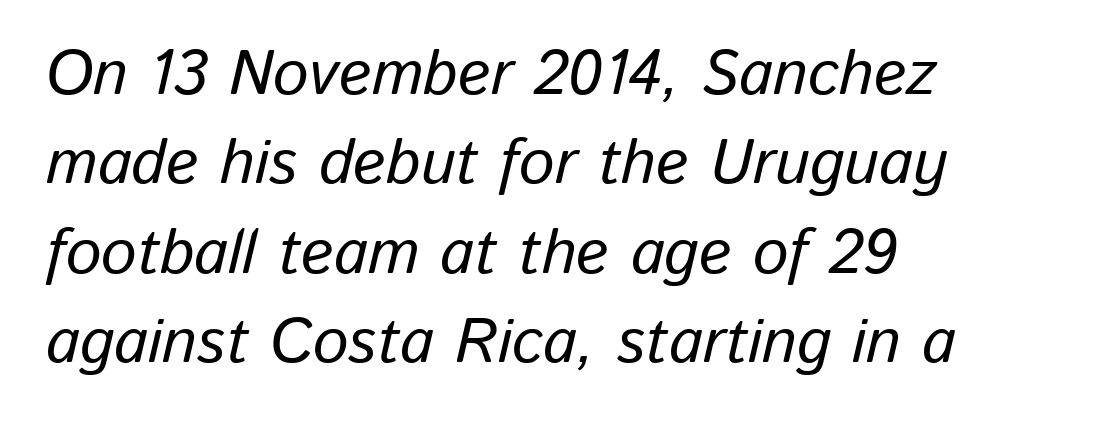
Q: Is the text italic (slanted)? A: Yes, it leans right by about 13 degrees.
Q: Is the text underlined? A: No.
Q: How is the paragraph aligned? A: Left-aligned.
Q: Is the spacing between letters normal or unusually wide? A: Normal.
Q: Is the spacing between lines tight, normal or loose? A: Normal.
Q: Width (condensed, normal, or wide)? A: Normal.
Q: Stroke contrast? A: Low.
Q: x-height? A: Medium.
Q: Monospaced? A: No.
